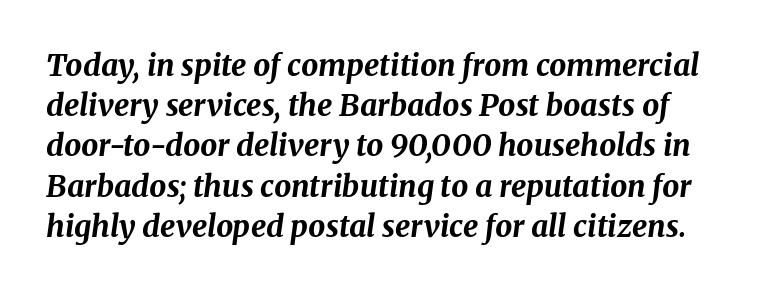
Q: Is the text bold? A: Yes.
Q: Is the text italic (slanted)? A: Yes, it leans right by about 8 degrees.
Q: Is the text underlined? A: No.
Q: Is the spacing between letters normal or unusually wide? A: Normal.
Q: Is the spacing between lines tight, normal or loose? A: Normal.
Q: Width (condensed, normal, or wide)? A: Normal.
Q: Stroke contrast? A: Medium.
Q: x-height? A: Medium.
Q: Monospaced? A: No.
